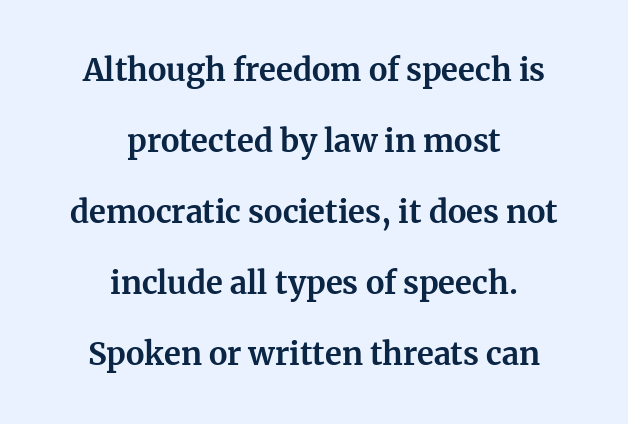
Q: Is the text bold? A: Yes.
Q: Is the text italic (slanted)? A: No, it is upright.
Q: Is the typeface a serif or a sans-serif typeface? A: Serif.
Q: Is the text underlined? A: No.
Q: How is the paragraph aligned? A: Centered.
Q: Is the spacing between letters normal or unusually wide? A: Normal.
Q: Is the spacing between lines tight, normal or loose? A: Loose.
Q: Width (condensed, normal, or wide)? A: Normal.
Q: Stroke contrast? A: Medium.
Q: x-height? A: Medium.
Q: Monospaced? A: No.
